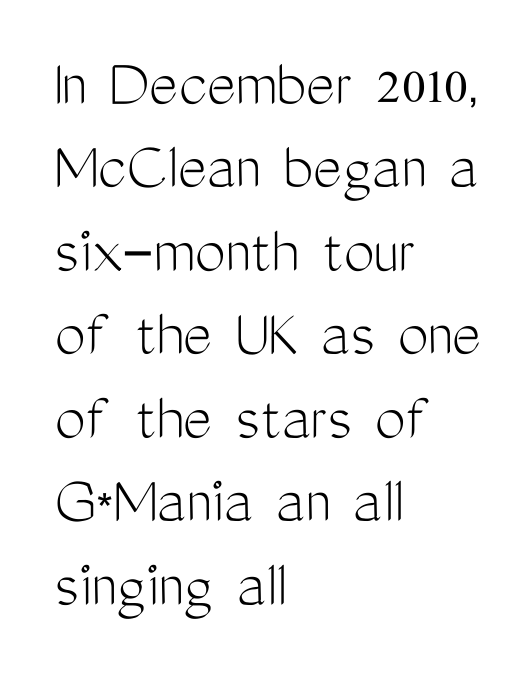
Q: Is the text bold? A: No.
Q: Is the text italic (slanted)? A: No, it is upright.
Q: Is the typeface a serif or a sans-serif typeface? A: Sans-serif.
Q: Is the text underlined? A: No.
Q: How is the paragraph aligned? A: Left-aligned.
Q: Is the spacing between letters normal or unusually wide? A: Normal.
Q: Width (condensed, normal, or wide)? A: Condensed.
Q: Stroke contrast? A: Medium.
Q: x-height? A: Medium.
Q: Monospaced? A: No.
